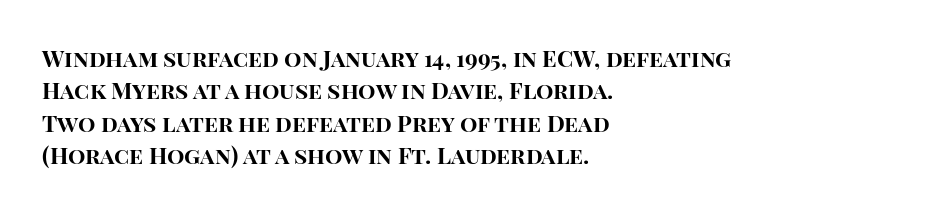
The image shows 23 px bold type, upright; set left-aligned, normal line spacing (1.41x), normal letter spacing, not underlined.
